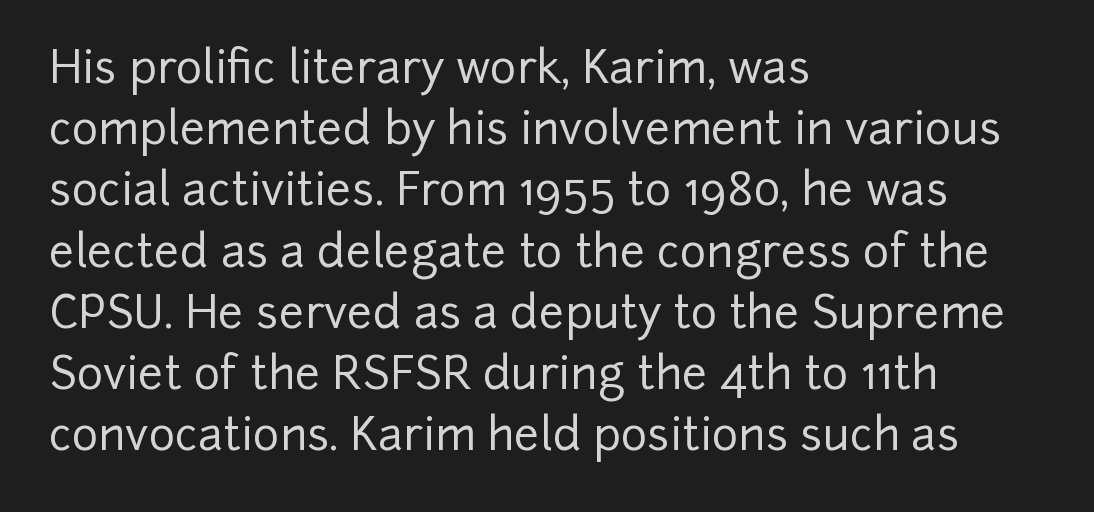
The image shows 45 px sans-serif type, upright; set left-aligned, normal line spacing (1.36x), normal letter spacing, not underlined; low stroke contrast and a medium x-height.
